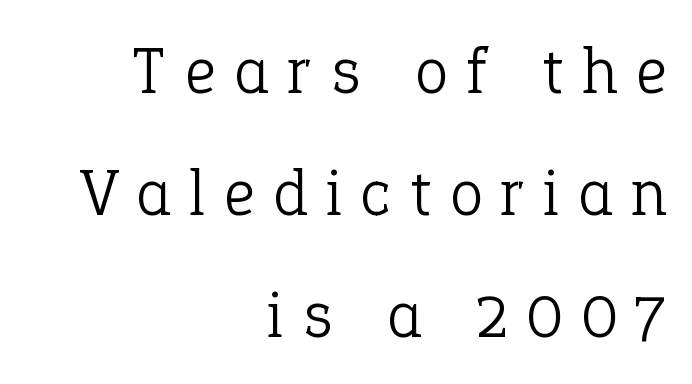
Each row of text sits above clean, open space. If you drew a line through each stem, it would be perfectly vertical. The rendering shows small feet on the letterforms — a serif design. Is the stroke heavy? The answer is a plain regular-or-lighter.
